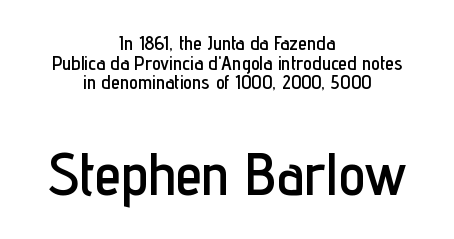
The image shows 60 px condensed sans-serif type, upright; set centered, tight line spacing (0.98x), normal letter spacing, not underlined; the second (bottom) block is 3.0x larger; low stroke contrast and a medium x-height.
